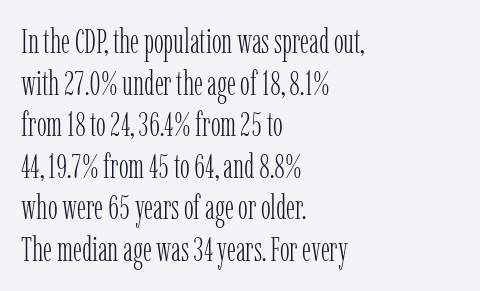
Q: Is the text bold? A: No.
Q: Is the text italic (slanted)? A: No, it is upright.
Q: Is the typeface a serif or a sans-serif typeface? A: Serif.
Q: Is the text underlined? A: No.
Q: How is the paragraph aligned? A: Left-aligned.
Q: Is the spacing between letters normal or unusually wide? A: Normal.
Q: Is the spacing between lines tight, normal or loose? A: Normal.
Q: Width (condensed, normal, or wide)? A: Condensed.
Q: Stroke contrast? A: Low.
Q: x-height? A: Medium.
Q: Monospaced? A: No.
